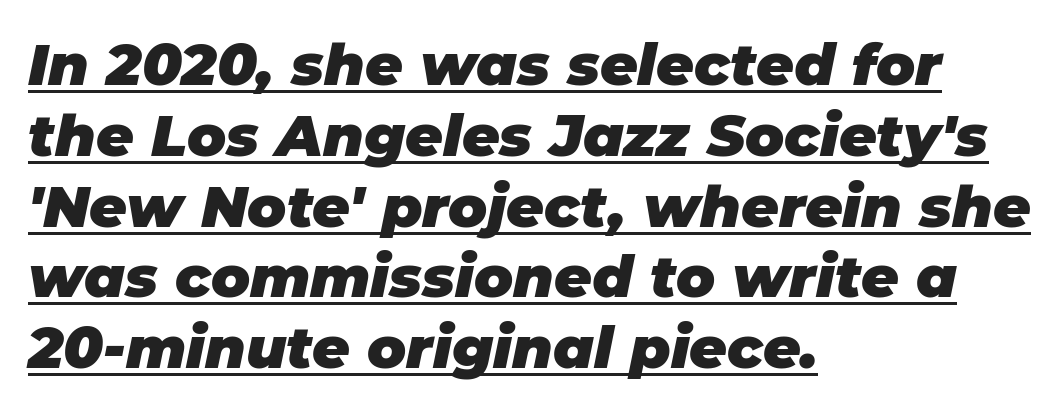
{"italic": "yes", "lean": "right", "slant_degrees": 11, "bold": "yes", "weight": "heavy", "width": "normal", "stroke_contrast": "low", "x_height": "large", "monospaced": "no", "underline": "yes", "align": "left", "line_spacing_ratio": 1.22, "letter_spacing": "normal", "letter_spacing_em": 0.0, "glyph_px": 58}
